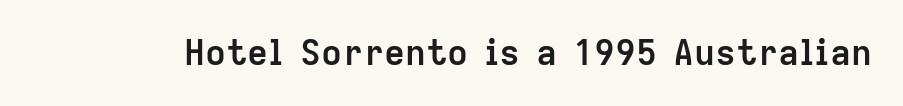
{"serif": "no", "italic": "no", "bold": "yes", "weight": "semibold", "width": "normal", "stroke_contrast": "low", "x_height": "medium", "monospaced": "no", "underline": "no", "letter_spacing": "normal", "letter_spacing_em": 0.0, "glyph_px": 35}
